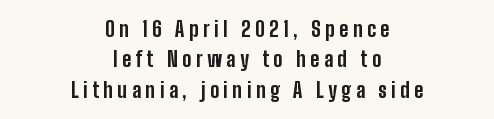
The letterforms stand isolated, each surrounded by extra space. Students, observe: this is what conventionally led text looks like. Notice how the stems are strictly vertical — no italics here. Weight: bold. This rendering features lettering with no underline.
